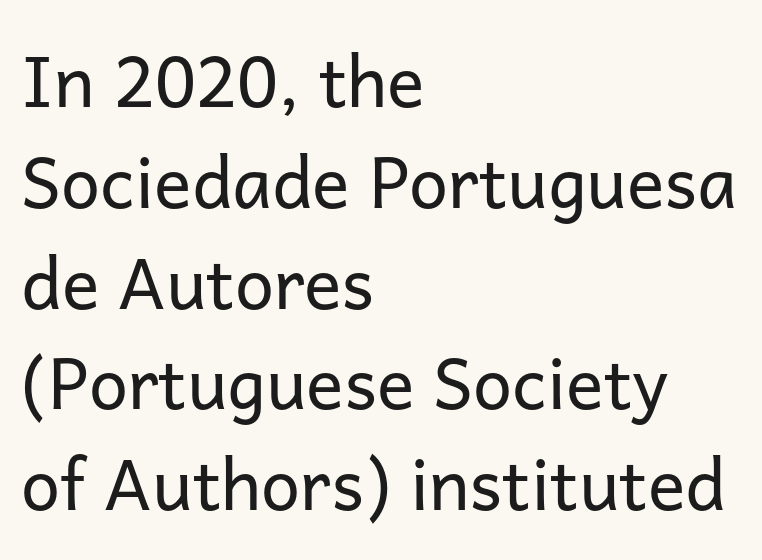
{"serif": "no", "italic": "no", "bold": "no", "weight": "regular", "width": "normal", "stroke_contrast": "low", "x_height": "medium", "monospaced": "no", "underline": "no", "align": "left", "line_spacing": "normal", "line_spacing_ratio": 1.44, "letter_spacing": "normal", "letter_spacing_em": 0.0, "glyph_px": 70}
